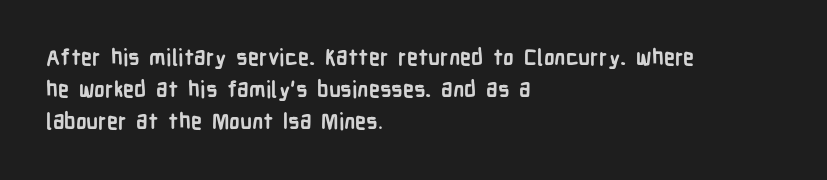
{"italic": "no", "bold": "yes", "underline": "no", "align": "left", "line_spacing": "normal", "line_spacing_ratio": 1.46, "letter_spacing": "normal", "letter_spacing_em": 0.0, "glyph_px": 22}
